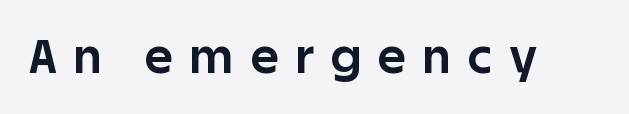
{"serif": "no", "italic": "no", "bold": "yes", "weight": "bold", "width": "normal", "stroke_contrast": "low", "x_height": "large", "monospaced": "no", "underline": "no", "letter_spacing": "wide", "letter_spacing_em": 0.37, "glyph_px": 47}
